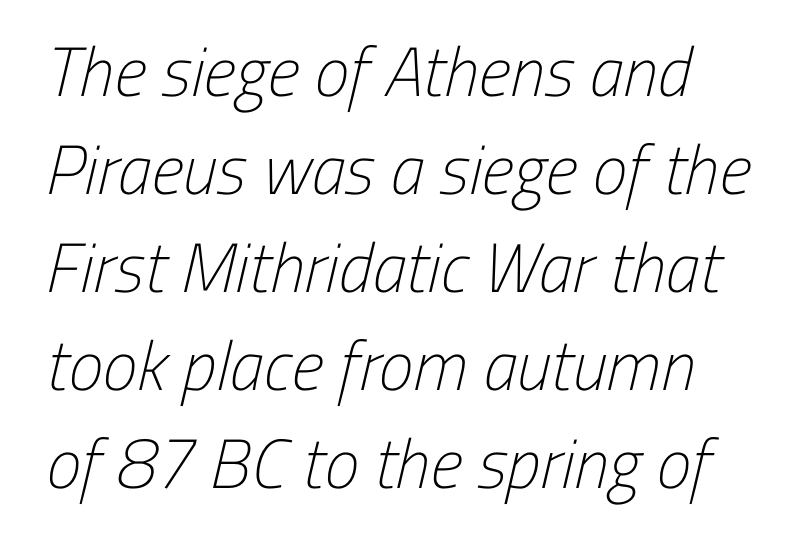
Q: Is the text bold? A: No.
Q: Is the typeface a serif or a sans-serif typeface? A: Sans-serif.
Q: Is the text underlined? A: No.
Q: Is the spacing between letters normal or unusually wide? A: Normal.
Q: Is the spacing between lines tight, normal or loose? A: Normal.
Q: Width (condensed, normal, or wide)? A: Condensed.
Q: Stroke contrast? A: Low.
Q: x-height? A: Medium.
Q: Monospaced? A: No.
